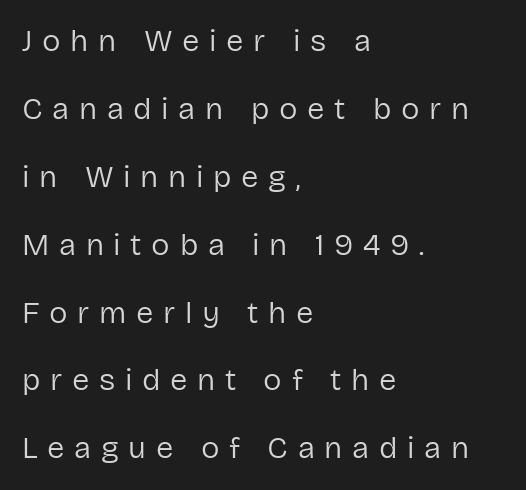
Notice how the passage keeps a crisp vertical edge on the left only. This sample has the flowing, uneven cadence of proportional lettering. The letters look calm and open, with moderate or lighter stems. The lettering holds an erect, upright posture throughout. Rows of type keep a wide berth in the vertical direction.
